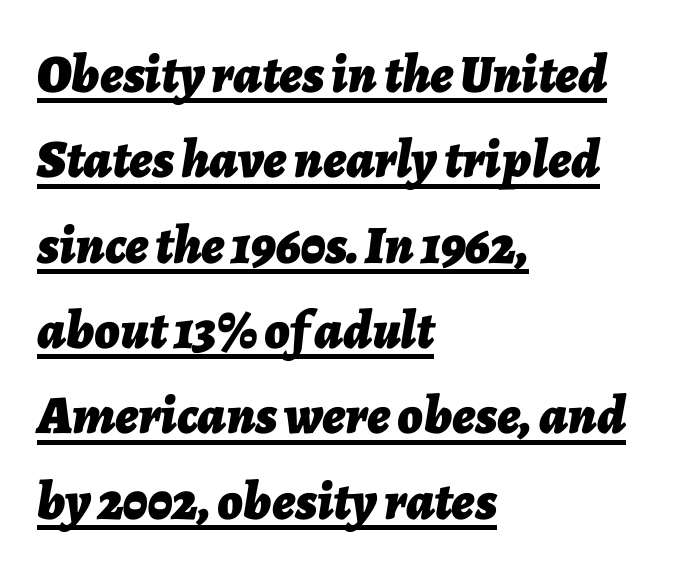
{"italic": "yes", "lean": "right", "slant_degrees": 7, "bold": "yes", "weight": "bold", "width": "normal", "stroke_contrast": "low", "x_height": "medium", "monospaced": "no", "underline": "yes", "align": "left", "line_spacing": "normal", "line_spacing_ratio": 1.58, "letter_spacing": "normal", "letter_spacing_em": 0.0, "glyph_px": 54}
